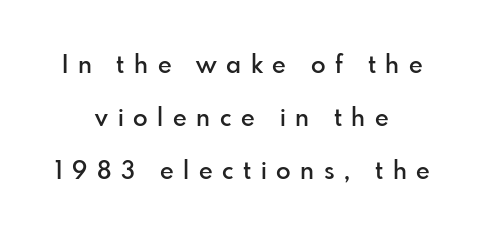
What's the leading like? Stretched, with rows far apart. Semibold letterforms, between regular and bold. Compared with typical body copy, the letter spacing here is much looser. This rendering features lettering with no underline.
